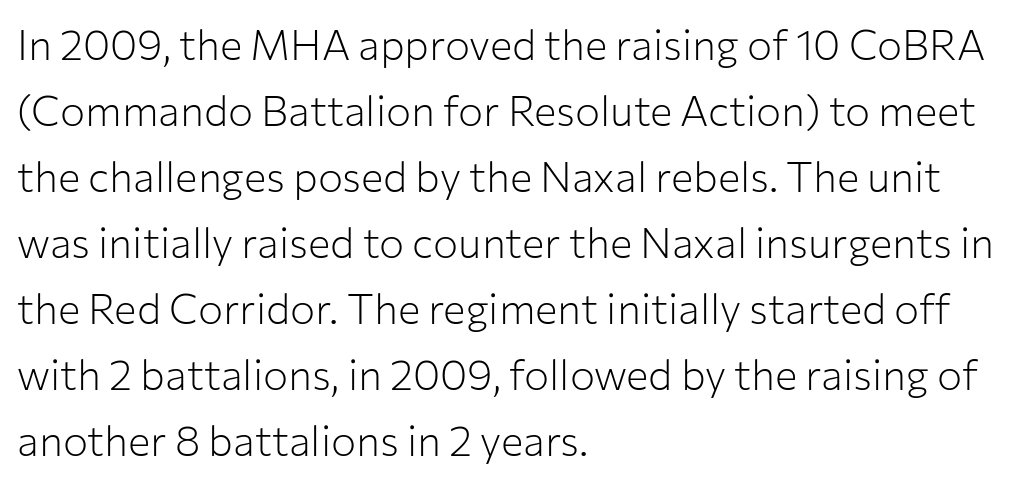
Posture: upright roman. Heft: none added — not bold. Each letter keeps its own natural width here, so spacing adapts to shape. Horizontal bands of white between lines are of average thickness. These lines keep a tight, regular rhythm from letter to letter.
